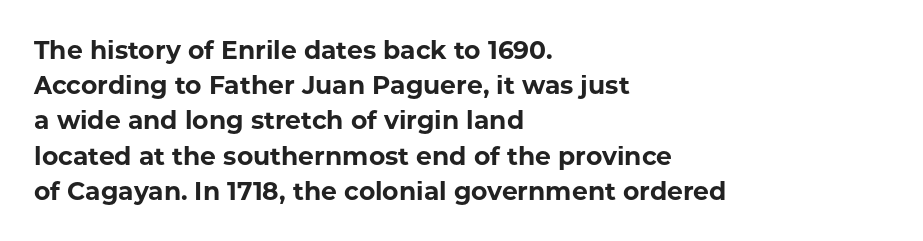
{"italic": "no", "bold": "yes", "underline": "no", "align": "left", "line_spacing": "normal", "line_spacing_ratio": 1.41, "letter_spacing": "normal", "letter_spacing_em": 0.0, "glyph_px": 25}
